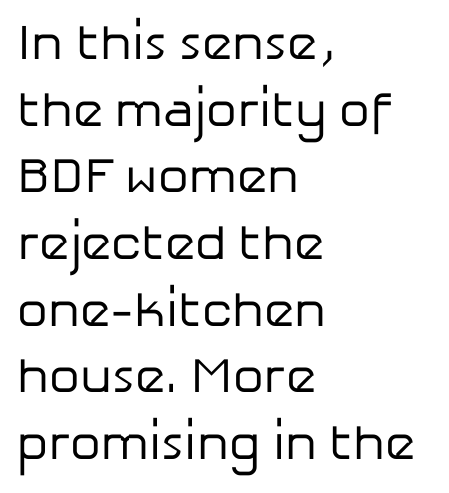
{"serif": "no", "italic": "no", "bold": "no", "weight": "regular", "width": "normal", "stroke_contrast": "low", "x_height": "medium", "monospaced": "no", "underline": "no", "align": "left", "line_spacing": "normal", "line_spacing_ratio": 1.36, "letter_spacing": "normal", "letter_spacing_em": 0.0, "glyph_px": 49}
